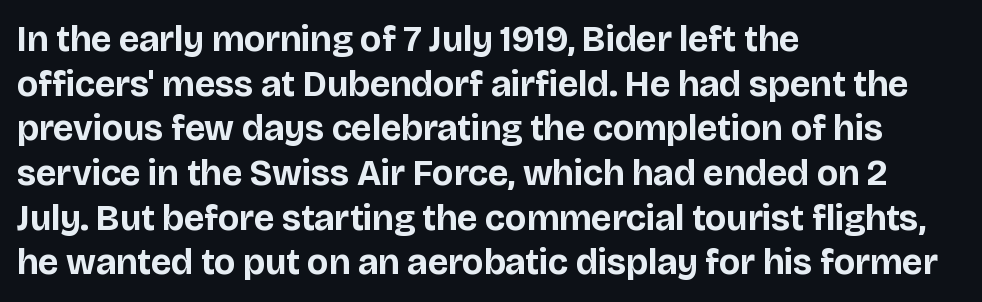
The image shows 36 px bold sans-serif type, upright; set left-aligned, line spacing 1.24x, normal letter spacing, not underlined; low stroke contrast and a large x-height.
